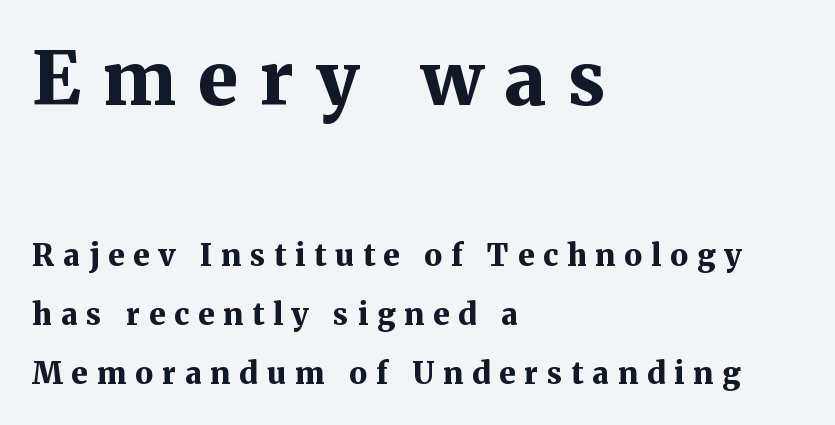
{"serif": "yes", "italic": "no", "bold": "yes", "weight": "bold", "width": "normal", "stroke_contrast": "medium", "x_height": "medium", "monospaced": "no", "underline": "no", "align": "left", "line_spacing": "loose", "line_spacing_ratio": 1.96, "letter_spacing": "wide", "letter_spacing_em": 0.3, "larger_block": "first", "size_ratio": 2.47, "glyph_px": 74}
